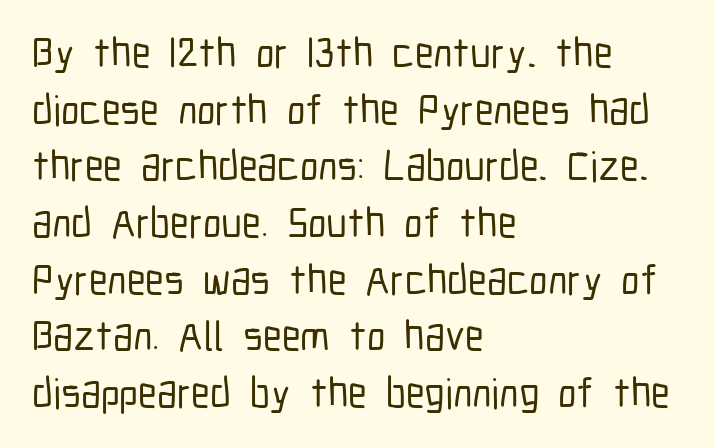
The image shows 42 px condensed sans-serif type, upright; set left-aligned, normal line spacing (1.35x), normal letter spacing, not underlined; low stroke contrast and a medium x-height.
